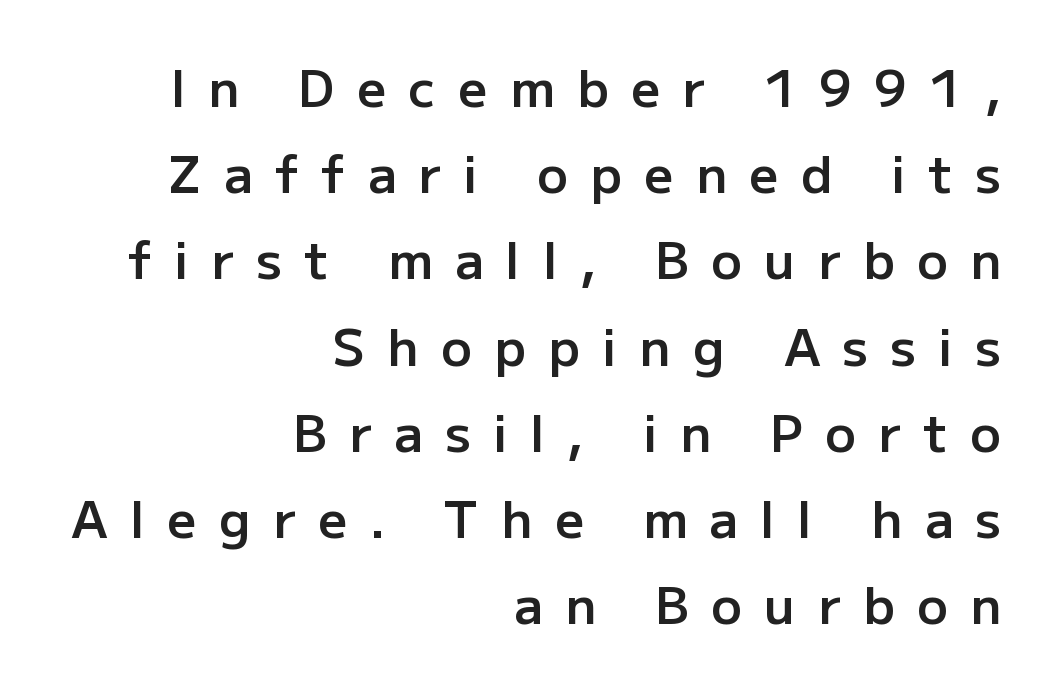
{"serif": "no", "italic": "no", "bold": "semi", "weight": "semibold", "width": "normal", "stroke_contrast": "low", "x_height": "medium", "monospaced": "no", "underline": "no", "align": "right", "line_spacing": "normal", "line_spacing_ratio": 1.69, "letter_spacing": "wide", "letter_spacing_em": 0.44, "glyph_px": 51}
